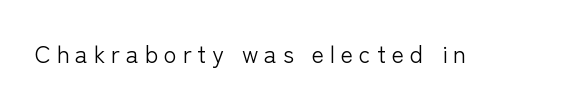
{"italic": "no", "bold": "no", "underline": "no", "letter_spacing": "wide", "letter_spacing_em": 0.24, "glyph_px": 24}
